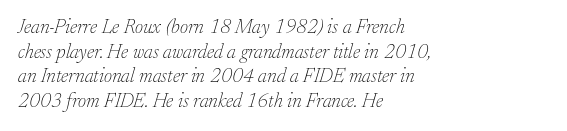
The face used here is rendered with its standard letterfit. Tall strokes in this sample are angled rather than plumb. Bare-footed words on every line. The face looks like a standard text weight, possibly lighter.
